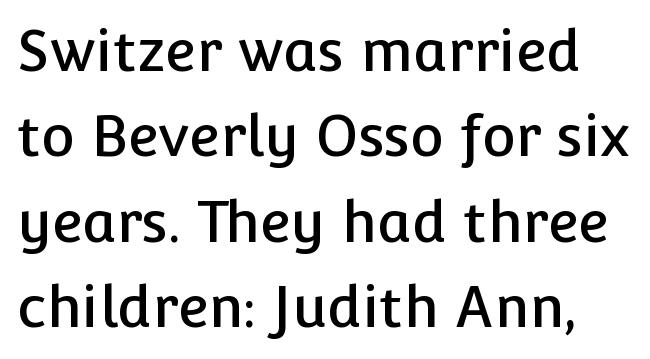
{"serif": "no", "italic": "no", "width": "normal", "stroke_contrast": "low", "x_height": "medium", "monospaced": "no", "underline": "no", "line_spacing": "normal", "line_spacing_ratio": 1.5, "letter_spacing": "normal", "letter_spacing_em": 0.0, "glyph_px": 57}
